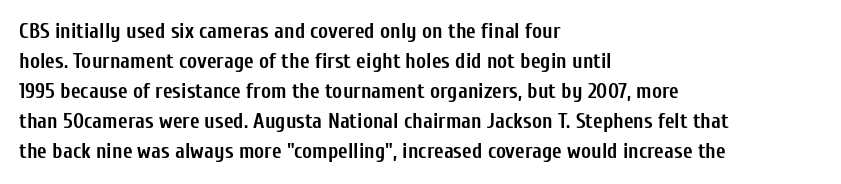
{"italic": "no", "bold": "yes", "underline": "no", "align": "left", "line_spacing": "normal", "line_spacing_ratio": 1.43, "letter_spacing": "normal", "letter_spacing_em": 0.0, "glyph_px": 21}
